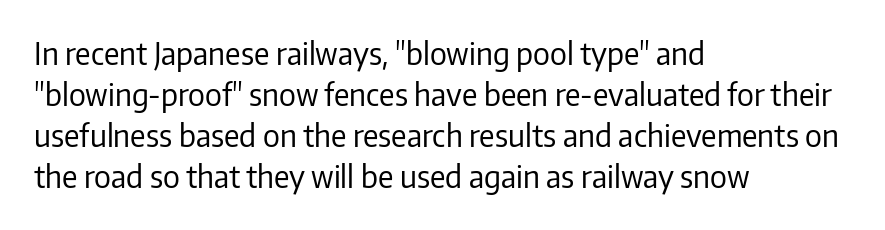
The image shows 30 px regular-weight sans-serif type, upright; set left-aligned, normal line spacing (1.37x), normal letter spacing, not underlined; low stroke contrast and a medium x-height.
